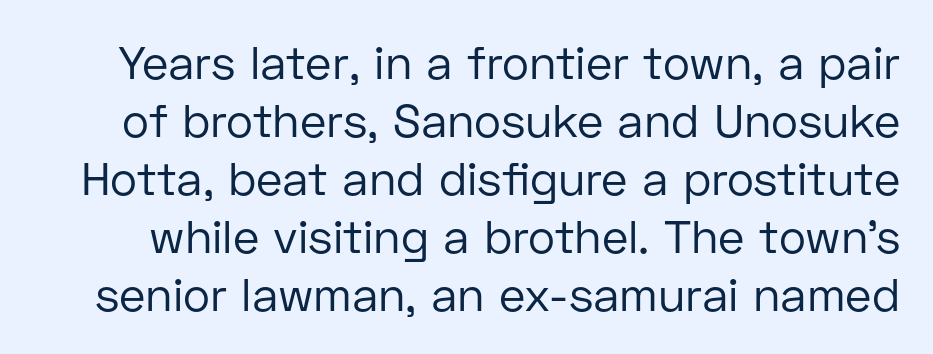
Q: Is the text bold? A: No.
Q: Is the text italic (slanted)? A: No, it is upright.
Q: Is the typeface a serif or a sans-serif typeface? A: Sans-serif.
Q: Is the text underlined? A: No.
Q: Is the spacing between letters normal or unusually wide? A: Normal.
Q: Is the spacing between lines tight, normal or loose? A: Normal.
Q: Width (condensed, normal, or wide)? A: Normal.
Q: Stroke contrast? A: Low.
Q: x-height? A: Medium.
Q: Monospaced? A: No.
